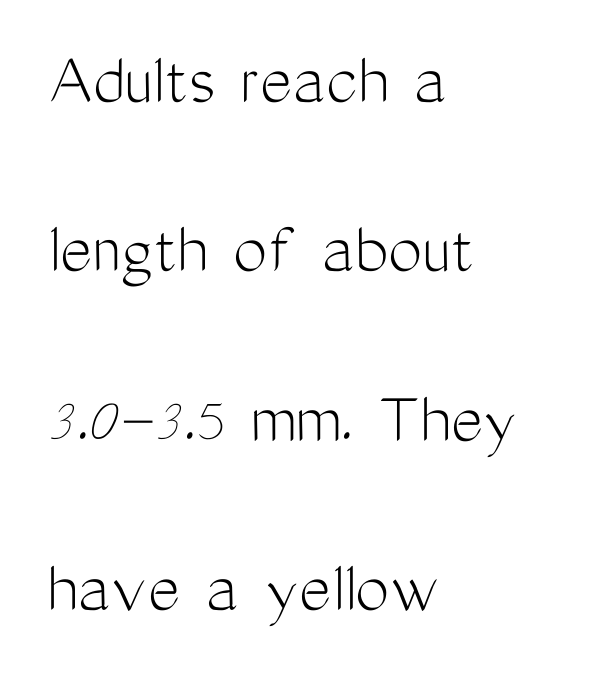
The image shows 76 px light, condensed sans-serif type, upright; set left-aligned, loose line spacing (2.23x), normal letter spacing, not underlined; medium stroke contrast and a medium x-height.
